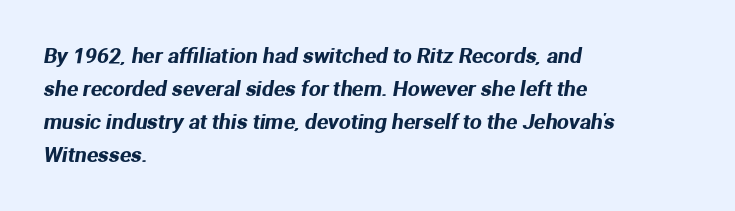
Q: Is the text underlined? A: No.
Q: How is the paragraph aligned? A: Left-aligned.
Q: Is the spacing between letters normal or unusually wide? A: Normal.
Q: Is the spacing between lines tight, normal or loose? A: Normal.
